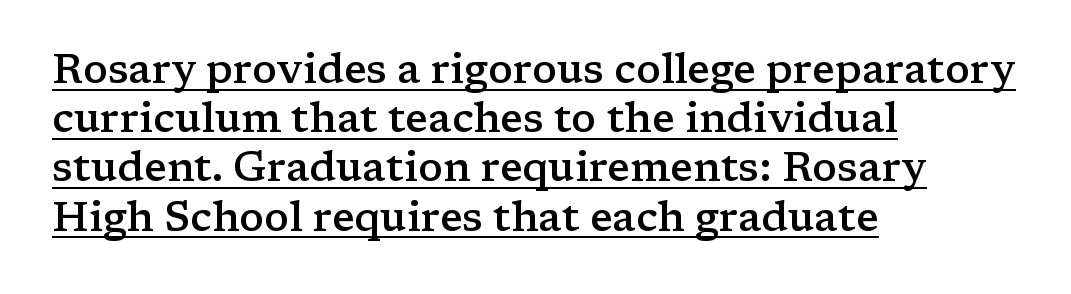
Q: Is the text bold? A: Semi-bold.
Q: Is the text italic (slanted)? A: No, it is upright.
Q: Is the typeface a serif or a sans-serif typeface? A: Serif.
Q: Is the text underlined? A: Yes.
Q: How is the paragraph aligned? A: Left-aligned.
Q: Is the spacing between letters normal or unusually wide? A: Normal.
Q: Width (condensed, normal, or wide)? A: Wide.
Q: Stroke contrast? A: Low.
Q: x-height? A: Medium.
Q: Monospaced? A: No.
